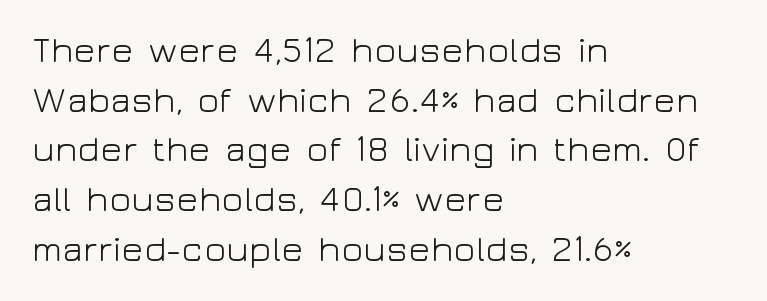
{"serif": "no", "italic": "no", "bold": "no", "weight": "light", "width": "wide", "stroke_contrast": "low", "x_height": "medium", "monospaced": "no", "underline": "no", "align": "left", "line_spacing": "normal", "line_spacing_ratio": 1.38, "letter_spacing": "normal", "letter_spacing_em": 0.0, "glyph_px": 36}
